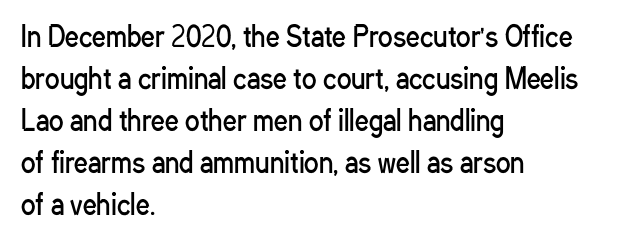
{"italic": "no", "bold": "no", "underline": "no", "align": "left", "line_spacing": "normal", "line_spacing_ratio": 1.56, "letter_spacing": "normal", "letter_spacing_em": 0.0, "glyph_px": 27}
